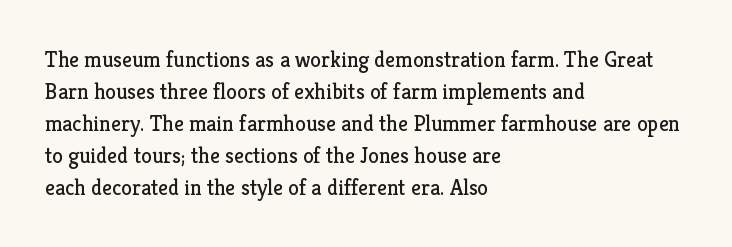
The image shows 22 px text type, upright; set left-aligned, normal line spacing (1.45x), normal letter spacing, not underlined.
